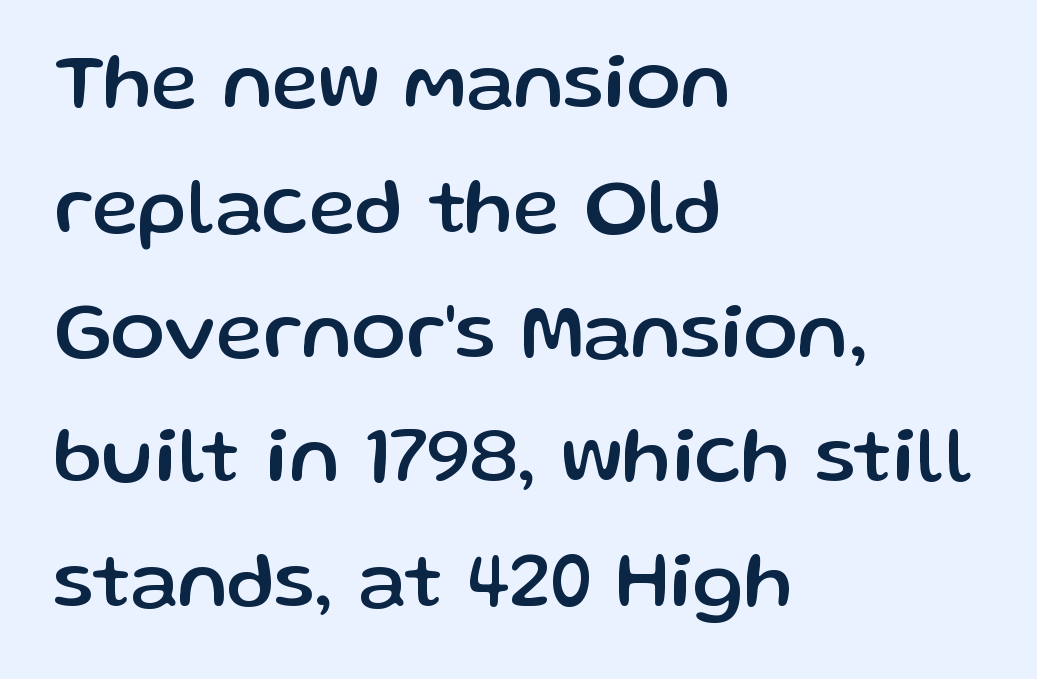
Compared with typical body copy, the letter spacing here is the same. Check the space under the baseline: it is left empty. The letters stand straight up with perfectly vertical stems. Leading matches the norm, producing a regular column. Unlike a traditional serif, this face leaves its strokes unadorned.
